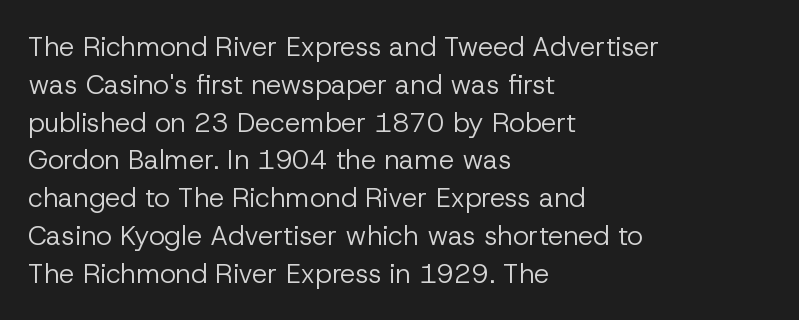
The image shows 27 px text type, upright; set left-aligned, normal line spacing (1.4x), normal letter spacing, not underlined.
